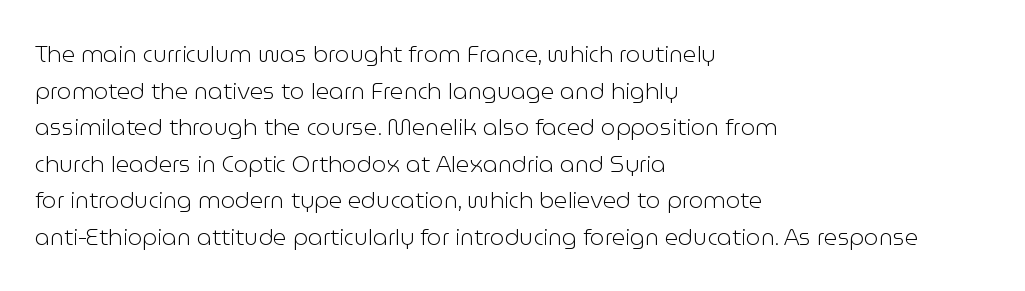
Q: Is the text bold? A: No.
Q: Is the text italic (slanted)? A: No, it is upright.
Q: Is the text underlined? A: No.
Q: How is the paragraph aligned? A: Left-aligned.
Q: Is the spacing between letters normal or unusually wide? A: Normal.
Q: Is the spacing between lines tight, normal or loose? A: Normal.
